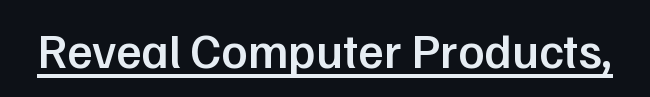
The image shows 49 px semibold sans-serif type, upright; set normal letter spacing, underlined; low stroke contrast and a medium x-height.
